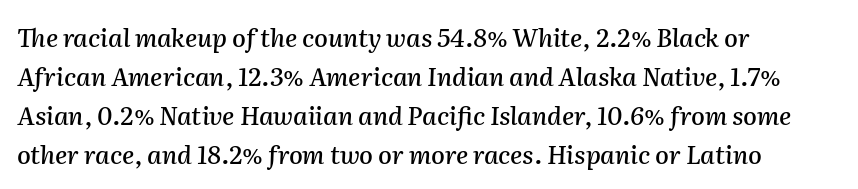
Normally led — the rows are evenly, conventionally spaced. Underlining? Definitely not there. The paragraph shown leans on its left margin. Observe the ordinary spacing: letters are neighbours, not strangers. The lettering tilts uniformly, giving the passage an italic look.
